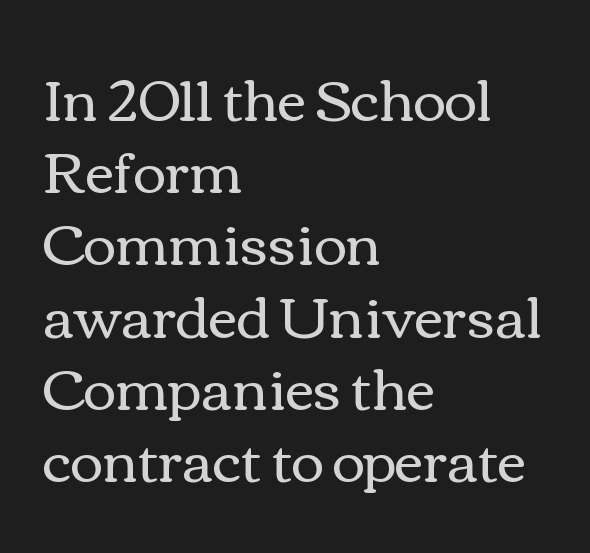
The image shows 56 px regular-weight, wide type, upright; set left-aligned, normal line spacing (1.29x), normal letter spacing, not underlined; medium stroke contrast and a medium x-height.
